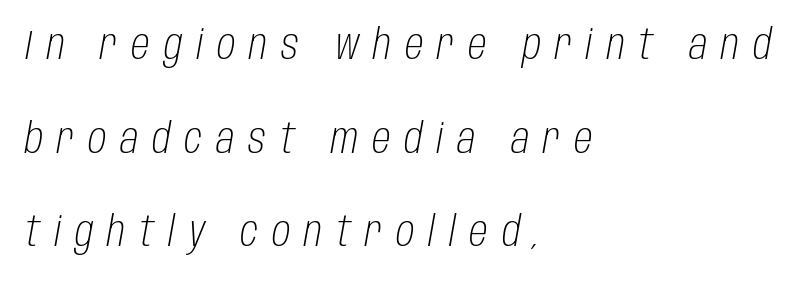
The image shows 42 px light, condensed type, italic (leaning right); set left-aligned, loose line spacing (2.23x), unusually wide letter spacing (+0.33 em), not underlined; low stroke contrast and a large x-height.
